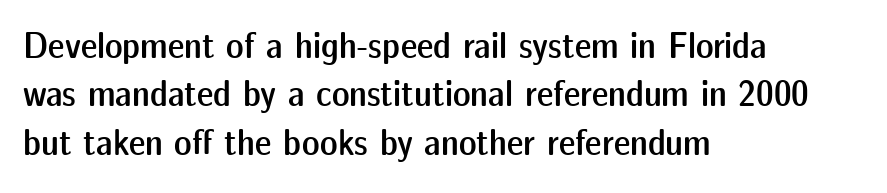
Q: Is the text bold? A: Semi-bold.
Q: Is the text italic (slanted)? A: No, it is upright.
Q: Is the typeface a serif or a sans-serif typeface? A: Sans-serif.
Q: Is the text underlined? A: No.
Q: How is the paragraph aligned? A: Left-aligned.
Q: Is the spacing between letters normal or unusually wide? A: Normal.
Q: Is the spacing between lines tight, normal or loose? A: Normal.
Q: Width (condensed, normal, or wide)? A: Normal.
Q: Stroke contrast? A: Low.
Q: x-height? A: Medium.
Q: Monospaced? A: No.
